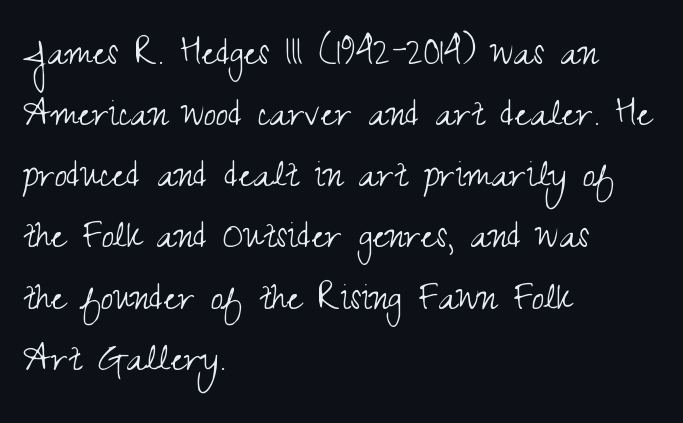
The image shows 44 px light, condensed sans-serif type, upright; set left-aligned, normal line spacing (1.39x), normal letter spacing, not underlined; medium stroke contrast and a small x-height.
